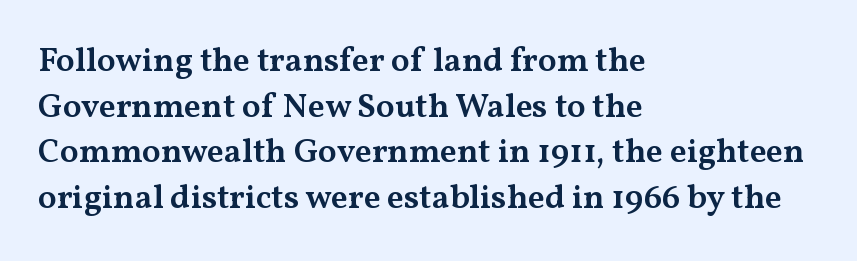
Q: Is the text bold? A: Semi-bold.
Q: Is the text italic (slanted)? A: No, it is upright.
Q: Is the typeface a serif or a sans-serif typeface? A: Serif.
Q: Is the text underlined? A: No.
Q: How is the paragraph aligned? A: Left-aligned.
Q: Is the spacing between letters normal or unusually wide? A: Normal.
Q: Is the spacing between lines tight, normal or loose? A: Normal.
Q: Width (condensed, normal, or wide)? A: Wide.
Q: Stroke contrast? A: Medium.
Q: x-height? A: Medium.
Q: Monospaced? A: No.
